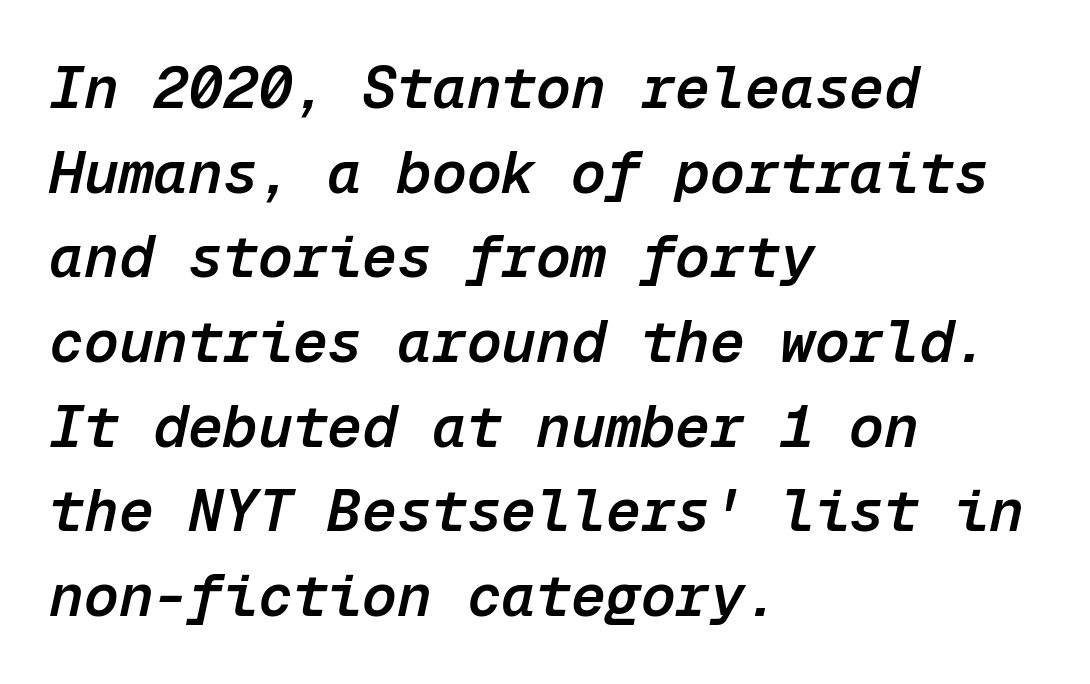
Q: Is the text bold? A: Semi-bold.
Q: Is the text italic (slanted)? A: Yes, it leans right by about 12 degrees.
Q: Is the text underlined? A: No.
Q: How is the paragraph aligned? A: Left-aligned.
Q: Is the spacing between letters normal or unusually wide? A: Normal.
Q: Is the spacing between lines tight, normal or loose? A: Normal.
Q: Width (condensed, normal, or wide)? A: Normal.
Q: Stroke contrast? A: Low.
Q: x-height? A: Medium.
Q: Monospaced? A: Yes.
